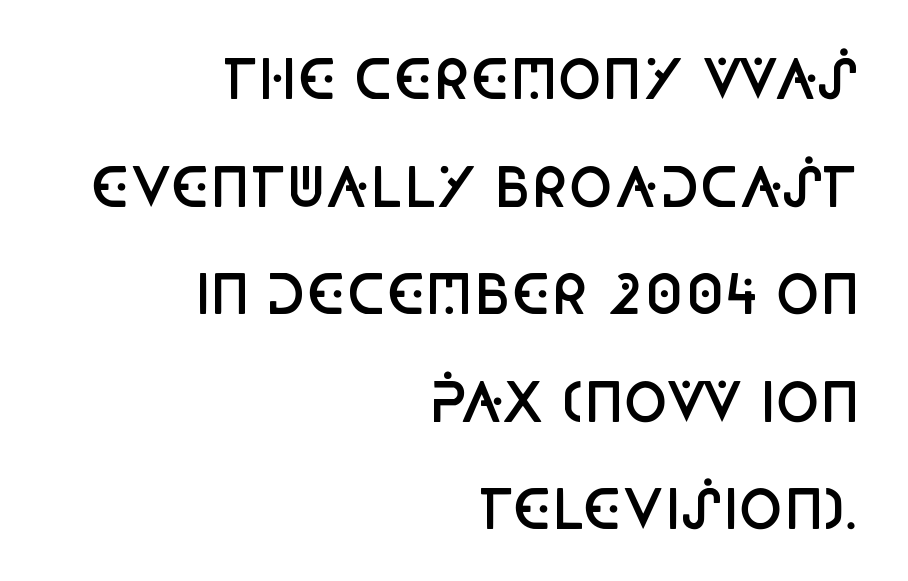
The paragraph shown leans on its right margin. Is there any slant? The stems are plumb. A typesetter would call this proportional, since set widths differ per character. Notice the wide empty band between every row — that's loose leading. Caption: standard tracking, unaltered. Nobody drew a line under any word here.
